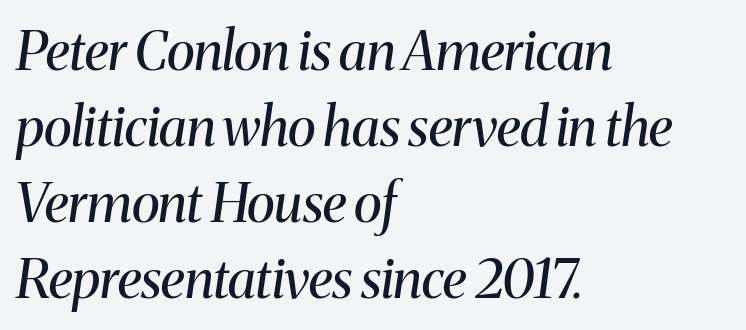
The passage is arranged the way most books set body copy — flush left. Compared with ordinary roman type, these characters are visibly tilted. These lines are rendered in a variable-pitch font. What stands out about the letter spacing? Nothing — it is the standard amount. The passage shown is not bold in any degree. Small tapered or slab feet sit at the stroke ends, so this counts as serif.
